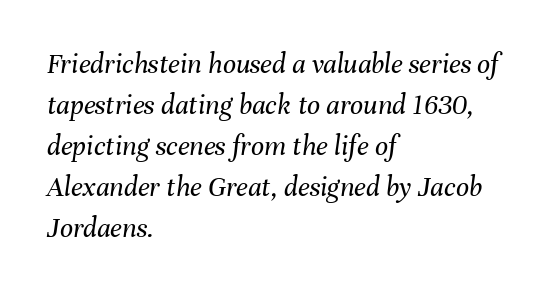
Q: Is the text bold? A: No.
Q: Is the text italic (slanted)? A: Yes, it leans right by about 8 degrees.
Q: Is the text underlined? A: No.
Q: How is the paragraph aligned? A: Left-aligned.
Q: Is the spacing between letters normal or unusually wide? A: Normal.
Q: Is the spacing between lines tight, normal or loose? A: Normal.
Q: Width (condensed, normal, or wide)? A: Normal.
Q: Stroke contrast? A: Medium.
Q: x-height? A: Medium.
Q: Monospaced? A: No.
